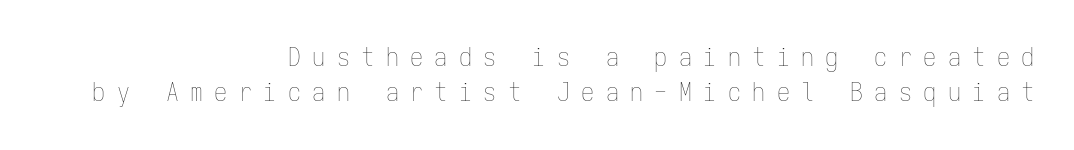
Q: Is the text bold? A: No.
Q: Is the text italic (slanted)? A: No, it is upright.
Q: Is the text underlined? A: No.
Q: How is the paragraph aligned? A: Right-aligned.
Q: Is the spacing between letters normal or unusually wide? A: Unusually wide.
Q: Is the spacing between lines tight, normal or loose? A: Normal.
